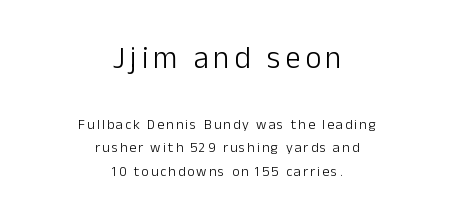
No letter is thick-stroked: the sample isn't bold. Notice how the stems are strictly vertical — no italics here. Character widths vary here, with narrow letters taking less room than wide ones. Grotesque or geometric, the face here clearly has no serifs. Scale decreases going downward across the two blocks. The words here are not underlined.
